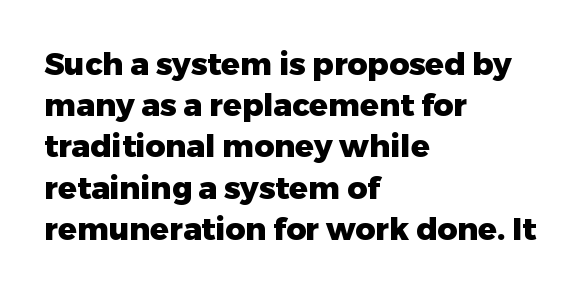
Heft: maximum for text — a bold. The letters stand upright; this is a roman face. Does extra space separate the letters? No, they use regular spacing. In terms of leading, this rendering sits right in the middle. Descenders hang freely into open space. Horizontal alignment here is leftward, the default for most running prose.
